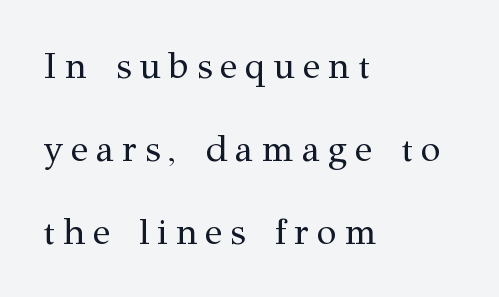
{"serif": "yes", "italic": "no", "bold": "no", "weight": "regular", "width": "normal", "stroke_contrast": "medium", "x_height": "medium", "monospaced": "no", "underline": "no", "align": "left", "line_spacing": "loose", "line_spacing_ratio": 2.3, "letter_spacing": "wide", "letter_spacing_em": 0.23, "glyph_px": 36}
